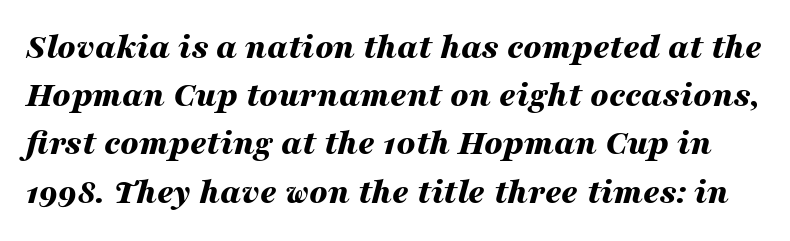
Q: Is the text bold? A: Yes.
Q: Is the text italic (slanted)? A: Yes, it leans right by about 16 degrees.
Q: Is the text underlined? A: No.
Q: Is the spacing between letters normal or unusually wide? A: Normal.
Q: Is the spacing between lines tight, normal or loose? A: Normal.
Q: Width (condensed, normal, or wide)? A: Wide.
Q: Stroke contrast? A: Medium.
Q: x-height? A: Medium.
Q: Monospaced? A: No.
